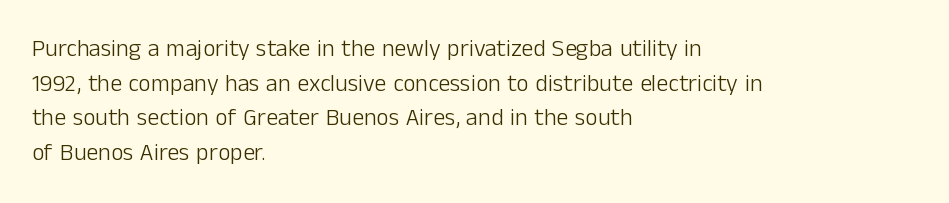
The image shows 24 px text type, upright; set left-aligned, normal line spacing (1.44x), normal letter spacing, not underlined.
